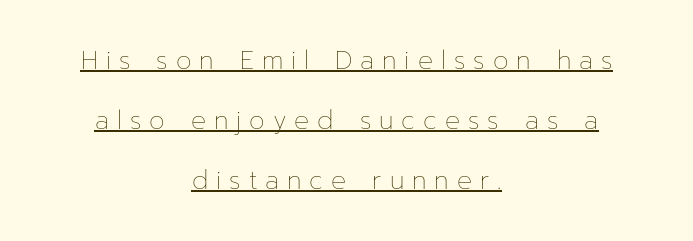
{"italic": "no", "bold": "no", "underline": "yes", "align": "center", "line_spacing": "loose", "line_spacing_ratio": 2.4, "letter_spacing": "wide", "letter_spacing_em": 0.32, "glyph_px": 25}
